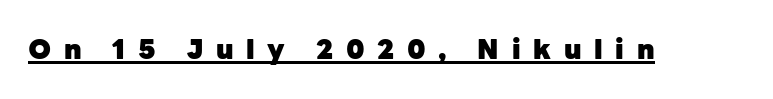
Q: Is the text bold? A: Yes.
Q: Is the text italic (slanted)? A: No, it is upright.
Q: Is the text underlined? A: Yes.
Q: Is the spacing between letters normal or unusually wide? A: Unusually wide.
